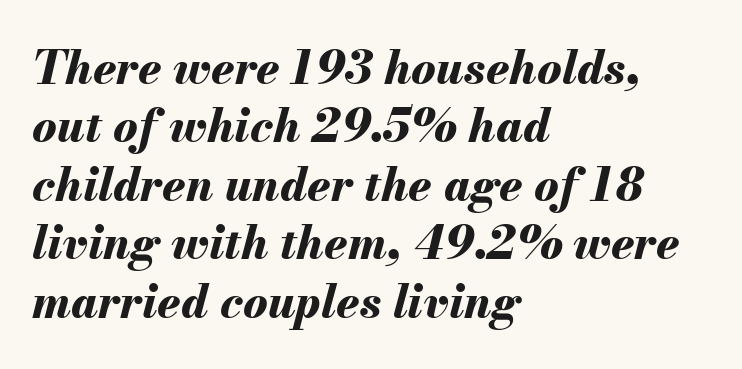
Q: Is the text bold? A: Yes.
Q: Is the text italic (slanted)? A: Yes, it leans right by about 13 degrees.
Q: Is the text underlined? A: No.
Q: How is the paragraph aligned? A: Left-aligned.
Q: Is the spacing between letters normal or unusually wide? A: Normal.
Q: Is the spacing between lines tight, normal or loose? A: Normal.
Q: Width (condensed, normal, or wide)? A: Normal.
Q: Stroke contrast? A: Medium.
Q: x-height? A: Small.
Q: Monospaced? A: No.
